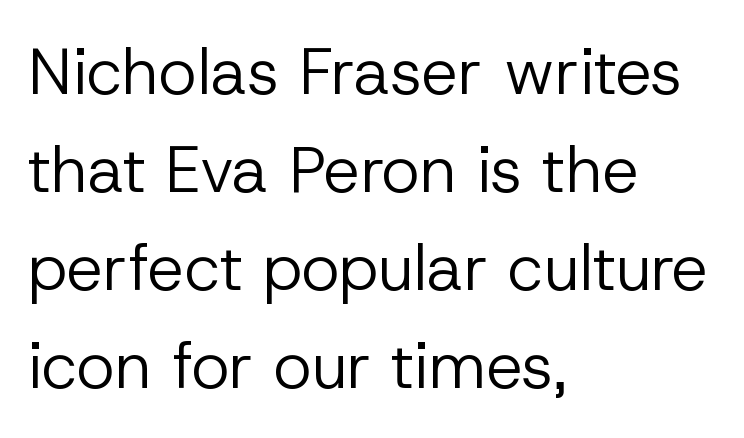
Stroke thickness stays within the range of a standard reading face or lighter. Between one letter and the next there's only the usual sliver of space. Examine the stroke ends and you'll find no serifs. In CSS terms this would be text-align: left. Evenly set lines give the paragraph a standard silhouette.
